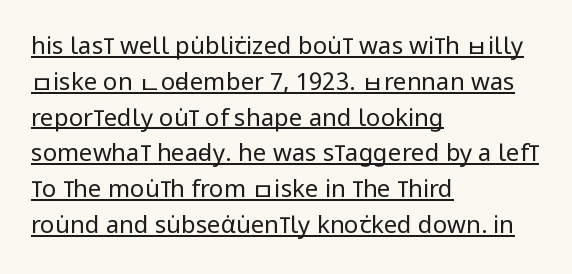
{"italic": "no", "bold": "no", "underline": "yes", "align": "left", "line_spacing": "normal", "line_spacing_ratio": 1.49, "letter_spacing": "normal", "letter_spacing_em": 0.0, "glyph_px": 24}
